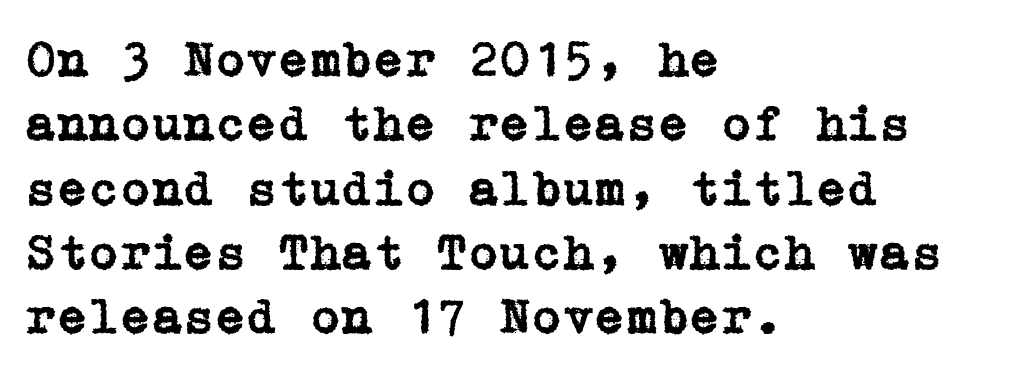
In terms of posture, this sample is upright. The text was rendered using a seriffed face with decorative stroke endings. The zone under the glyphs is completely vacant. Short note: letters normally spaced. The ragged edge is on the right, which tells us the setting is flush left. The lines sit at an ordinary, default distance from one another.
